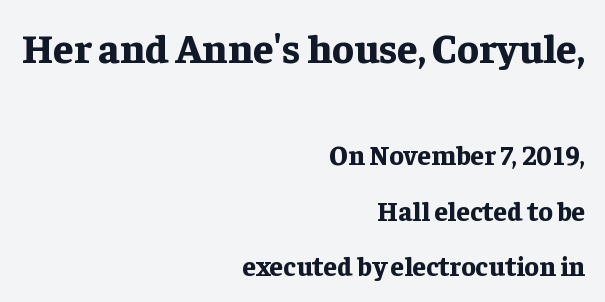
Q: Is the text bold? A: Yes.
Q: Is the text italic (slanted)? A: No, it is upright.
Q: Is the typeface a serif or a sans-serif typeface? A: Serif.
Q: Is the text underlined? A: No.
Q: How is the paragraph aligned? A: Right-aligned.
Q: Is the spacing between letters normal or unusually wide? A: Normal.
Q: Is the spacing between lines tight, normal or loose? A: Loose.
Q: Which block of text is set in a larger size, the first (top) or the second (bottom)? A: The first (top) one.
Q: Width (condensed, normal, or wide)? A: Normal.
Q: Stroke contrast? A: Low.
Q: x-height? A: Medium.
Q: Monospaced? A: No.
